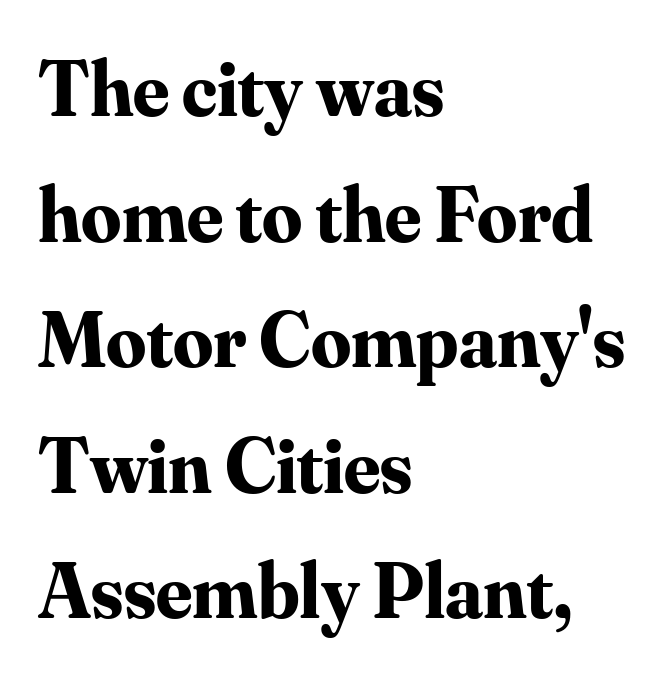
Q: Is the text bold? A: Yes.
Q: Is the text italic (slanted)? A: No, it is upright.
Q: Is the typeface a serif or a sans-serif typeface? A: Serif.
Q: Is the text underlined? A: No.
Q: How is the paragraph aligned? A: Left-aligned.
Q: Is the spacing between letters normal or unusually wide? A: Normal.
Q: Is the spacing between lines tight, normal or loose? A: Normal.
Q: Width (condensed, normal, or wide)? A: Normal.
Q: Stroke contrast? A: Medium.
Q: x-height? A: Small.
Q: Monospaced? A: No.
